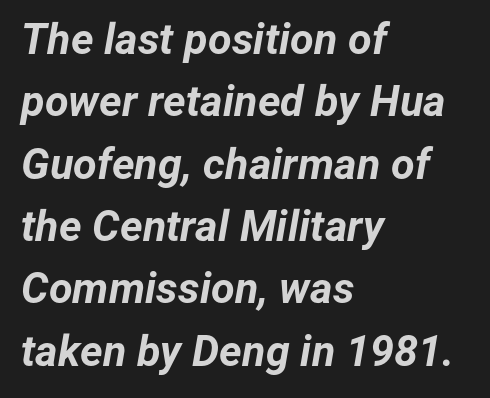
Summary of weight: heavy, a full bold. Descenders hang freely into open space. Spacing verdict: proportional, widths tailored to each character. Regular leading. Line starts are locked; line ends wander. Style check: oblique.
